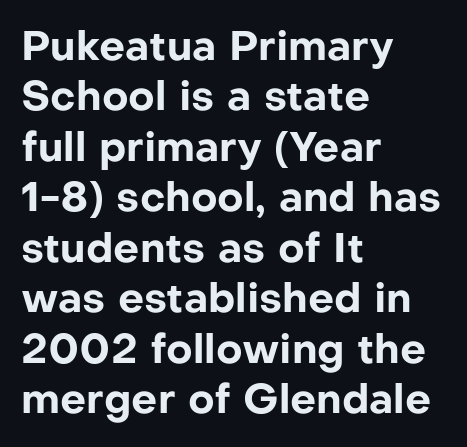
{"serif": "no", "italic": "no", "bold": "yes", "weight": "bold", "width": "normal", "stroke_contrast": "low", "x_height": "medium", "monospaced": "no", "underline": "no", "align": "left", "line_spacing_ratio": 1.23, "letter_spacing": "normal", "letter_spacing_em": 0.0, "glyph_px": 41}
